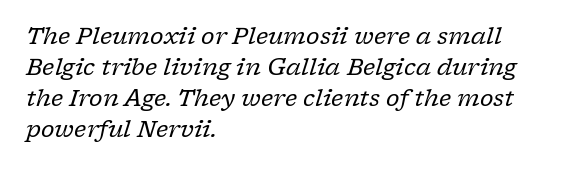
The line texture is even and compact thanks to regular tracking. Rows of type keep a routine distance in the vertical direction. This sample uses an oblique cut, with every glyph tilted off the vertical. The letters look calm and open, with moderate or lighter stems.
